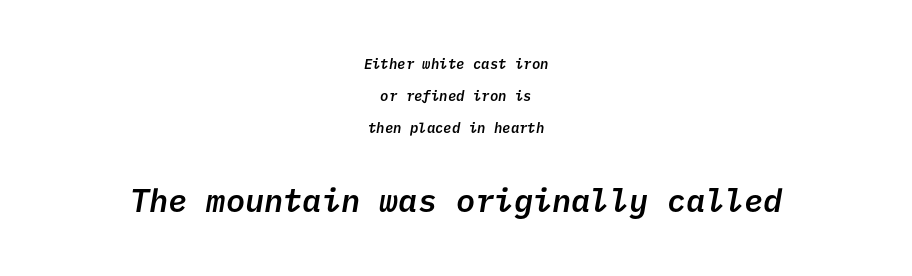
Q: Is the text bold? A: Semi-bold.
Q: Is the typeface a serif or a sans-serif typeface? A: Sans-serif.
Q: Is the text underlined? A: No.
Q: How is the paragraph aligned? A: Centered.
Q: Is the spacing between letters normal or unusually wide? A: Normal.
Q: Is the spacing between lines tight, normal or loose? A: Loose.
Q: Which block of text is set in a larger size, the first (top) or the second (bottom)? A: The second (bottom) one.
Q: Width (condensed, normal, or wide)? A: Normal.
Q: Stroke contrast? A: Low.
Q: x-height? A: Medium.
